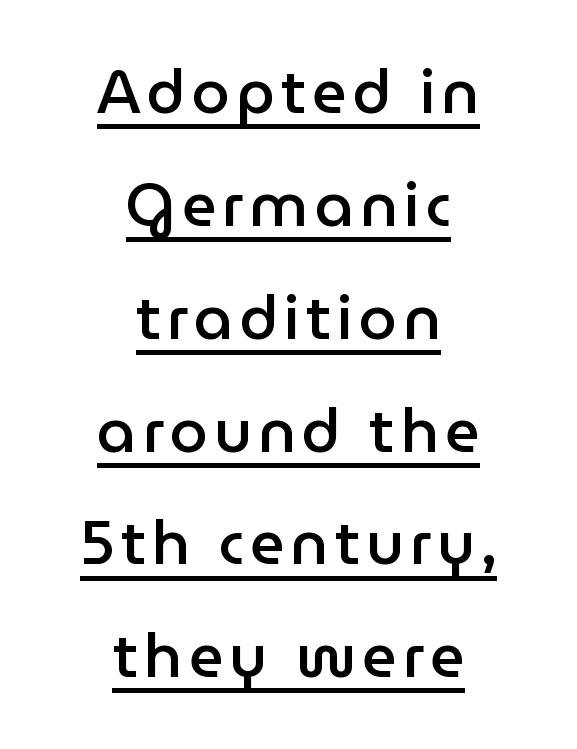
The rendering uses natural spacing where letterforms have individual widths. Honestly, the underline is the first thing you notice here. The typesetter chose a symmetrical, centered arrangement here. Typesetter's note: demi weight, one step under bold. What kind of face is this? One without serifs — a sans. The lettering holds an erect, upright posture throughout.
